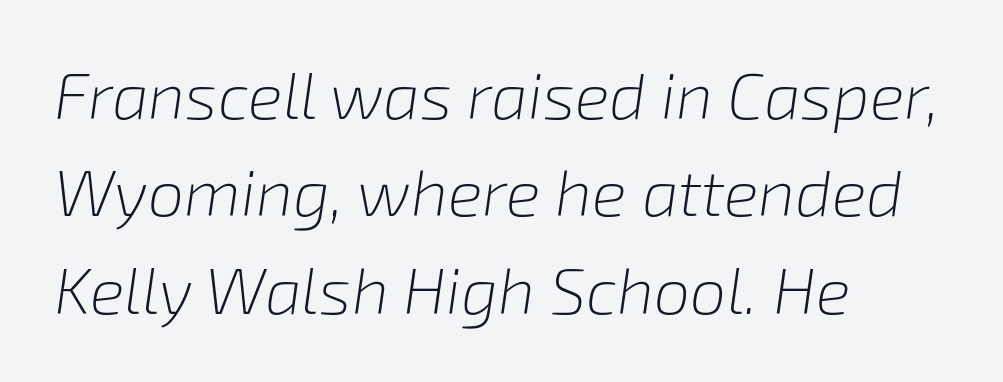
{"italic": "yes", "lean": "right", "slant_degrees": 8, "bold": "no", "weight": "light", "width": "normal", "stroke_contrast": "low", "x_height": "medium", "monospaced": "no", "underline": "no", "align": "left", "line_spacing": "normal", "line_spacing_ratio": 1.5, "letter_spacing": "normal", "letter_spacing_em": 0.0, "glyph_px": 65}
